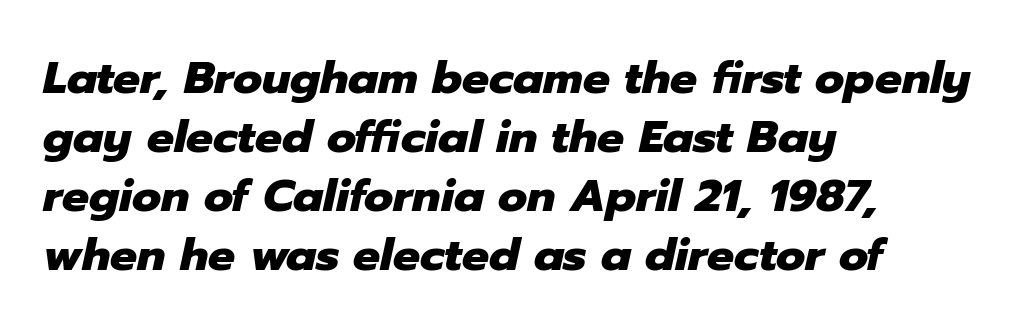
The image shows 45 px heavy type, italic (leaning right); set left-aligned, normal line spacing (1.31x), normal letter spacing, not underlined; low stroke contrast and a medium x-height.
